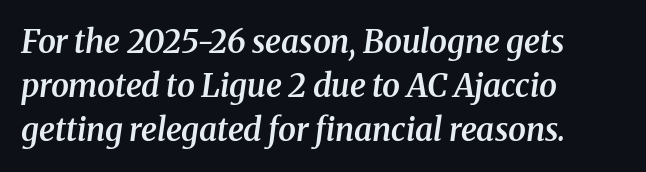
The letters are slanted; this is an italic face. The zone under the glyphs is completely vacant. Compared with a centered layout, this one pins lines to the left instead. This sample has the flowing, uneven cadence of proportional lettering. Is this a sans? No — the strokes have serifs.
